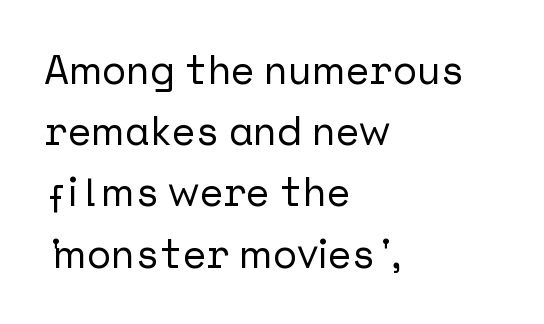
Do the letters lean? They stand straight. Rule under the text: the space is simply empty. What's the leading like? Ordinary, nothing unusual. The letters carry no serifs — their stems end cleanly without finishing strokes.
